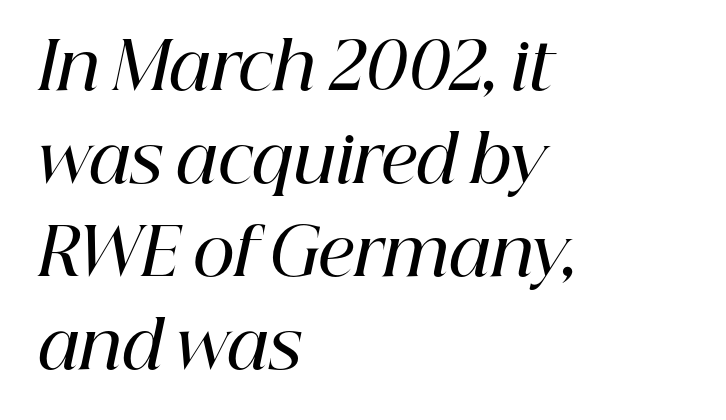
The image shows 65 px semibold serif type, italic (leaning right); set left-aligned, normal line spacing (1.43x), normal letter spacing, not underlined; high stroke contrast and a medium x-height.
